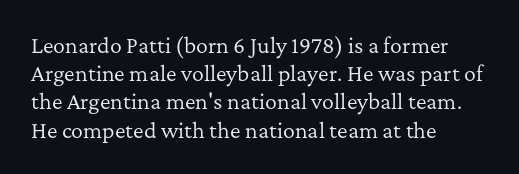
The image shows 20 px text type, upright; set left-aligned, normal line spacing (1.41x), normal letter spacing, not underlined.
